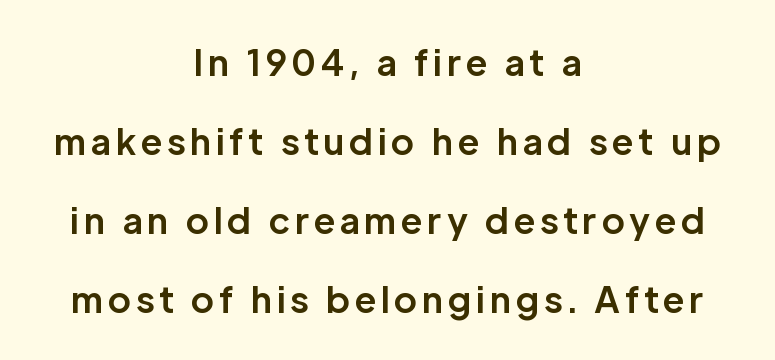
{"serif": "no", "italic": "no", "bold": "yes", "weight": "bold", "width": "normal", "stroke_contrast": "low", "x_height": "medium", "monospaced": "no", "underline": "no", "align": "center", "line_spacing": "loose", "line_spacing_ratio": 2.26, "glyph_px": 35}
